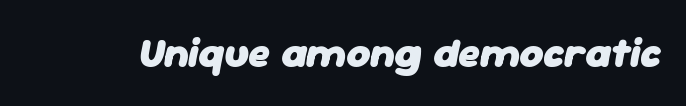
Students, this is bold: see how much ink each stroke carries. Plain, unruled lines of type. Looks like regular typesetting: each glyph gets only the width it needs. Does extra space separate the letters? No, they use regular spacing. Rendered with sloped, italic letterforms.
